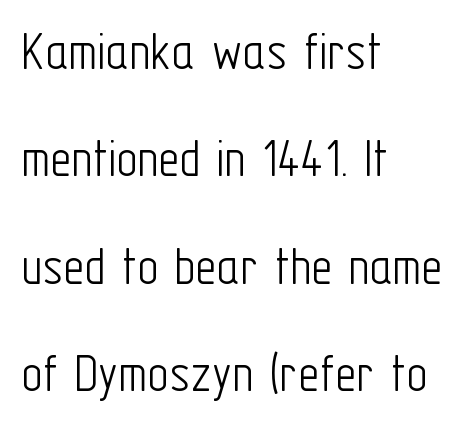
The image shows 58 px light, condensed sans-serif type, upright; set left-aligned, line spacing 1.85x, normal letter spacing, not underlined; low stroke contrast and a medium x-height.
